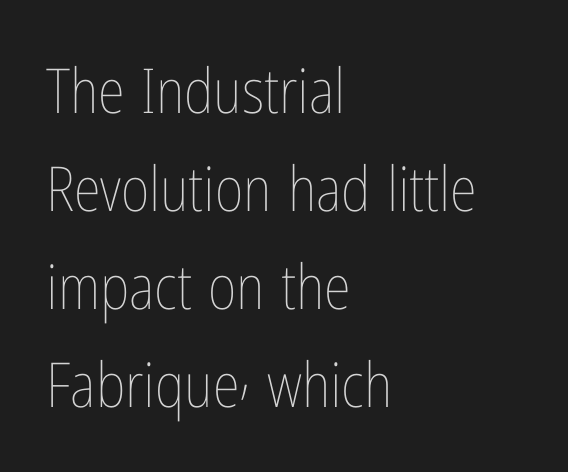
The image shows 62 px thin, condensed type, upright; set left-aligned, normal line spacing (1.58x), normal letter spacing, not underlined; low stroke contrast and a medium x-height.
